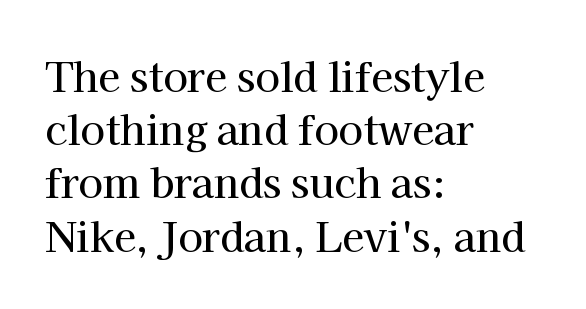
Q: Is the text italic (slanted)? A: No, it is upright.
Q: Is the typeface a serif or a sans-serif typeface? A: Serif.
Q: Is the text underlined? A: No.
Q: How is the paragraph aligned? A: Left-aligned.
Q: Is the spacing between letters normal or unusually wide? A: Normal.
Q: Is the spacing between lines tight, normal or loose? A: Normal.
Q: Width (condensed, normal, or wide)? A: Normal.
Q: Stroke contrast? A: High.
Q: x-height? A: Medium.
Q: Monospaced? A: No.
